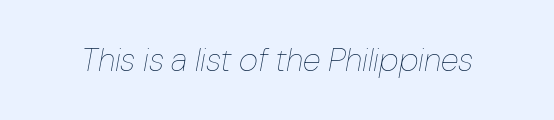
{"italic": "yes", "lean": "right", "slant_degrees": 10, "bold": "no", "weight": "thin", "width": "normal", "stroke_contrast": "low", "x_height": "medium", "monospaced": "no", "underline": "no", "letter_spacing": "normal", "letter_spacing_em": 0.0, "glyph_px": 33}
